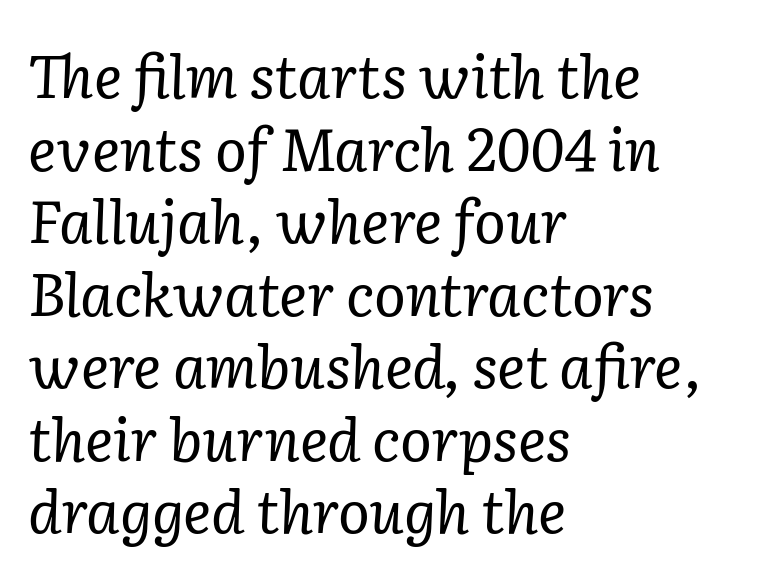
The image shows 59 px regular-weight serif type, italic (leaning right); set left-aligned, line spacing 1.23x, normal letter spacing, not underlined; low stroke contrast and a medium x-height.
